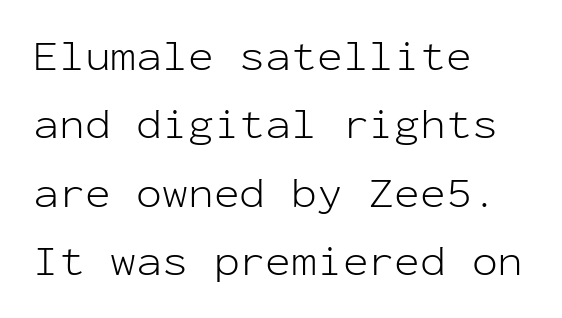
Unlike a traditional serif, this face leaves its strokes unadorned. Visually the block forms a straight wall on the left and a jagged coastline on the right. Leading matches the norm, producing a regular column. The passage shown is not bold in any degree.
